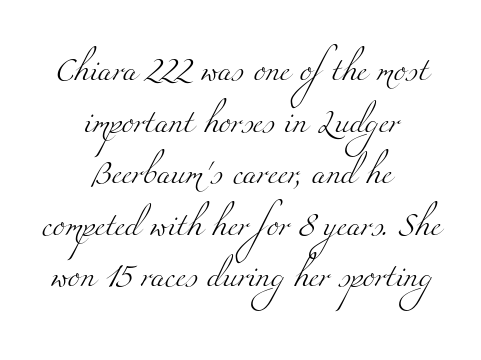
Q: Is the text bold? A: No.
Q: Is the text underlined? A: No.
Q: How is the paragraph aligned? A: Centered.
Q: Is the spacing between letters normal or unusually wide? A: Normal.
Q: Is the spacing between lines tight, normal or loose? A: Loose.
